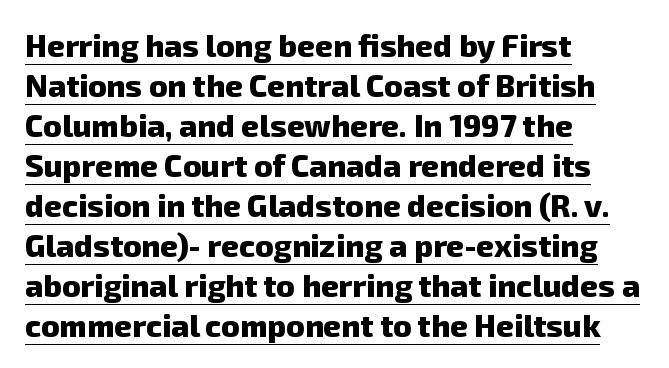
The image shows 31 px heavy sans-serif type; set left-aligned, normal line spacing (1.29x), normal letter spacing, underlined; low stroke contrast and a medium x-height.
